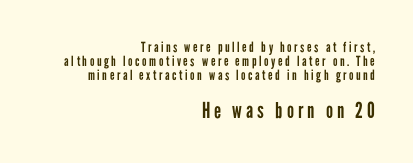
The image shows 22 px text type, upright; set right-aligned, tight line spacing (0.99x), not underlined; the second (bottom) block is 1.57x larger.
